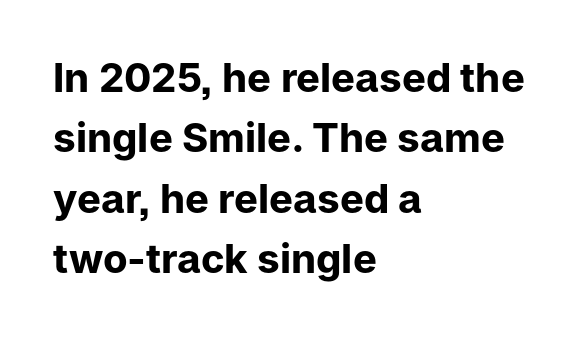
{"serif": "no", "italic": "no", "bold": "yes", "weight": "bold", "width": "normal", "stroke_contrast": "low", "x_height": "medium", "monospaced": "no", "underline": "no", "align": "left", "line_spacing": "normal", "line_spacing_ratio": 1.51, "letter_spacing": "normal", "letter_spacing_em": 0.0, "glyph_px": 40}
